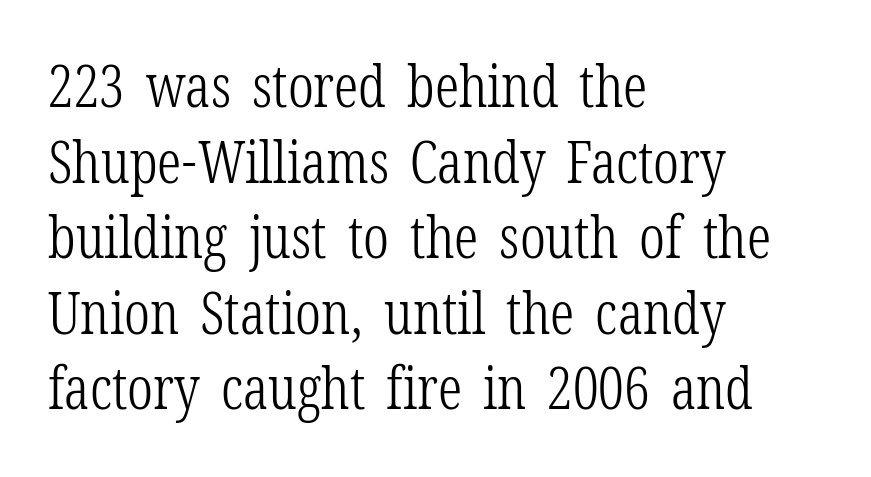
The image shows 59 px light, condensed serif type, upright; set left-aligned, normal line spacing (1.28x), normal letter spacing, not underlined; low stroke contrast and a medium x-height.
